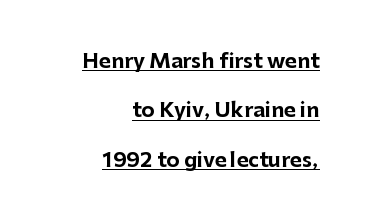
The image shows 20 px bold type, upright; set right-aligned, loose line spacing (2.47x), normal letter spacing, underlined.
